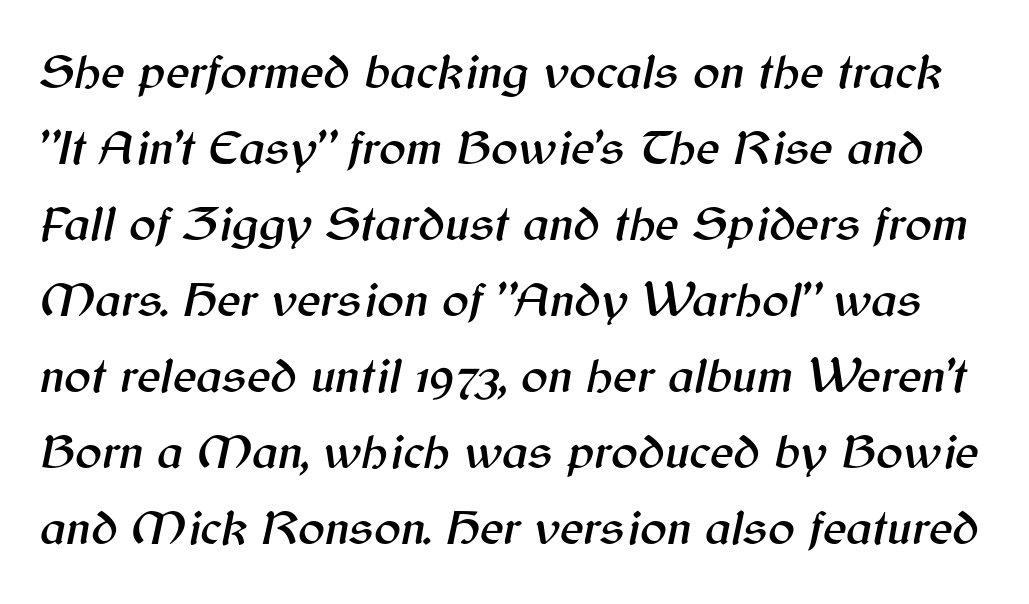
The image shows 50 px text type, italic (leaning right); set normal line spacing (1.52x), normal letter spacing, not underlined; medium stroke contrast and a medium x-height.
